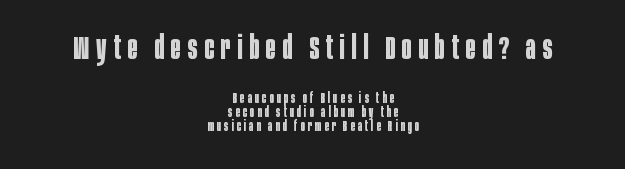
Typesetter's note — upper block bumped up in size, lower block left smaller. These lines stack symmetrically, like a column narrowing and widening about its center. The baseline area is clear. Check where the strokes stop: nothing finishes them off — pure sans. The lines are packed closely together with very little leading.
